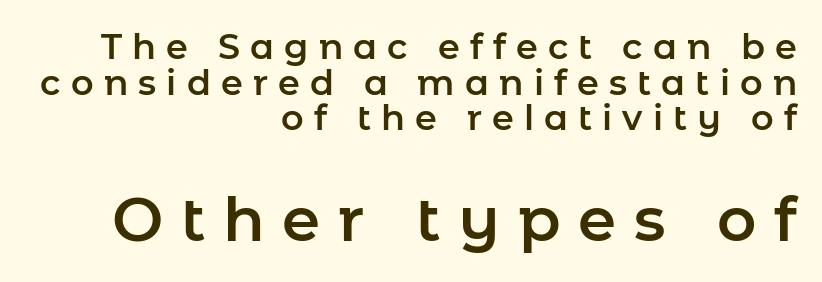
The second block has been scaled up relative to the first. Character widths vary here, with narrow letters taking less room than wide ones. If you drew a line through each stem, it would be perfectly vertical. Honestly, the rows look squashed on top of each other. Layout note: lines flush right.
